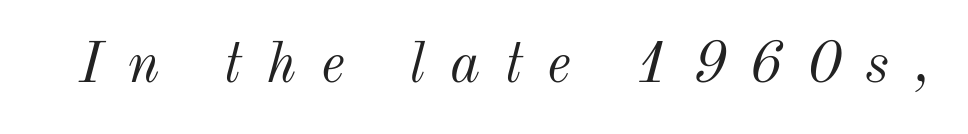
Spacing between characters has been opened up far beyond the box default. This sample has the flowing, uneven cadence of proportional lettering. The whole block is typeset with a tilt. The characters are drawn with everyday or finer stroke widths.
